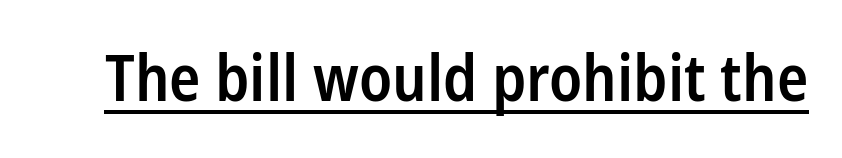
Q: Is the text bold? A: Semi-bold.
Q: Is the text italic (slanted)? A: No, it is upright.
Q: Is the typeface a serif or a sans-serif typeface? A: Sans-serif.
Q: Is the text underlined? A: Yes.
Q: Is the spacing between letters normal or unusually wide? A: Normal.
Q: Width (condensed, normal, or wide)? A: Condensed.
Q: Stroke contrast? A: Low.
Q: x-height? A: Medium.
Q: Monospaced? A: No.
